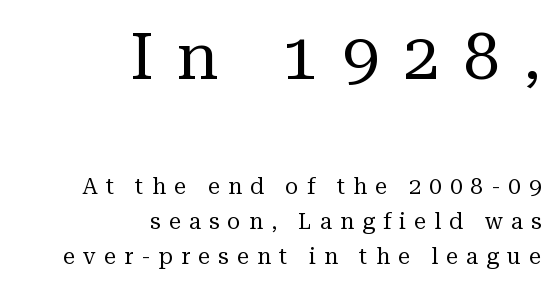
The image shows 65 px regular-weight serif type, upright; set right-aligned, normal line spacing (1.59x), unusually wide letter spacing (+0.37 em), not underlined; the first (top) block is 2.95x larger; medium stroke contrast and a medium x-height.
